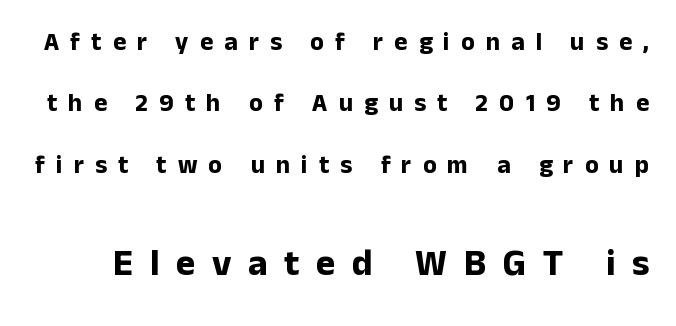
Letters rest on an invisible, unmarked baseline. Honestly, the rows look like they've been pulled way apart. These lines were composed using upright roman letters. Tracking here is generous; glyphs stand well apart from one another.
